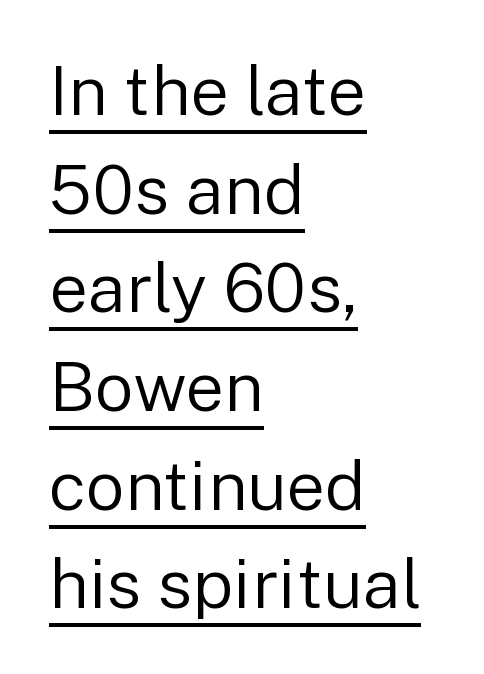
The face used here appears with an underline applied. The typesetter chose a ragged-right arrangement here. Short note: letters normally spaced. The rendering uses natural spacing where letterforms have individual widths. How would I describe the line gaps? Plain and ordinary. These glyphs show unthickened strokes, regular width or finer.
